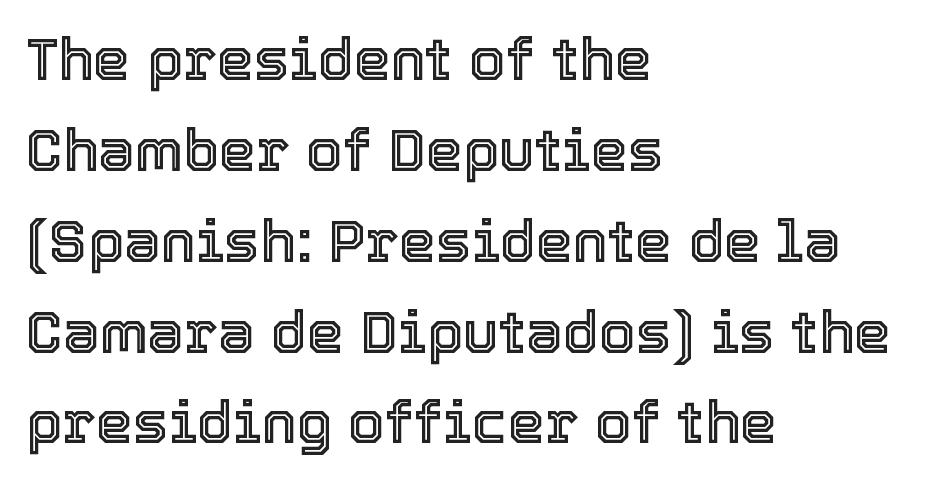
{"italic": "no", "width": "normal", "x_height": "medium", "monospaced": "no", "underline": "no", "align": "left", "line_spacing": "normal", "line_spacing_ratio": 1.54, "letter_spacing": "normal", "letter_spacing_em": 0.0, "glyph_px": 59}
